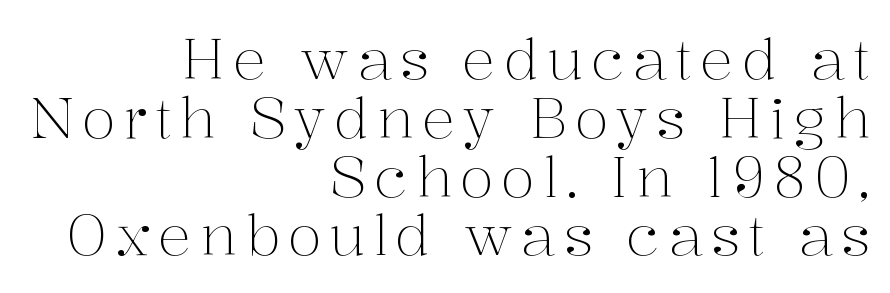
A light-to-regular cut is what we see here. Right-aligned paragraph, ragged on the left. Do the characters align in a grid? No, the font is proportional. The specimen omits any rule beneath the text block's lines. Notice how descenders almost collide with the ascenders below — that's tight leading.
